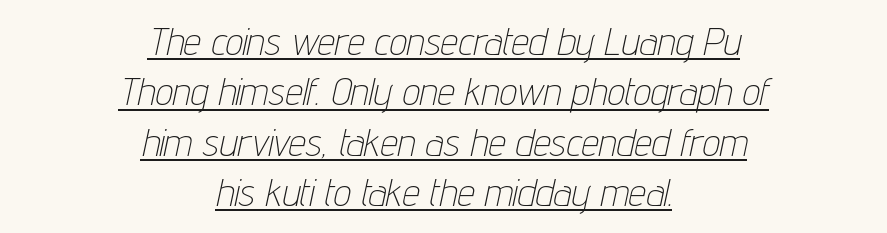
Q: Is the text bold? A: No.
Q: Is the text italic (slanted)? A: Yes, it leans right by about 12 degrees.
Q: Is the text underlined? A: Yes.
Q: How is the paragraph aligned? A: Centered.
Q: Is the spacing between letters normal or unusually wide? A: Normal.
Q: Is the spacing between lines tight, normal or loose? A: Normal.
Q: Width (condensed, normal, or wide)? A: Condensed.
Q: Stroke contrast? A: Low.
Q: x-height? A: Medium.
Q: Monospaced? A: No.
